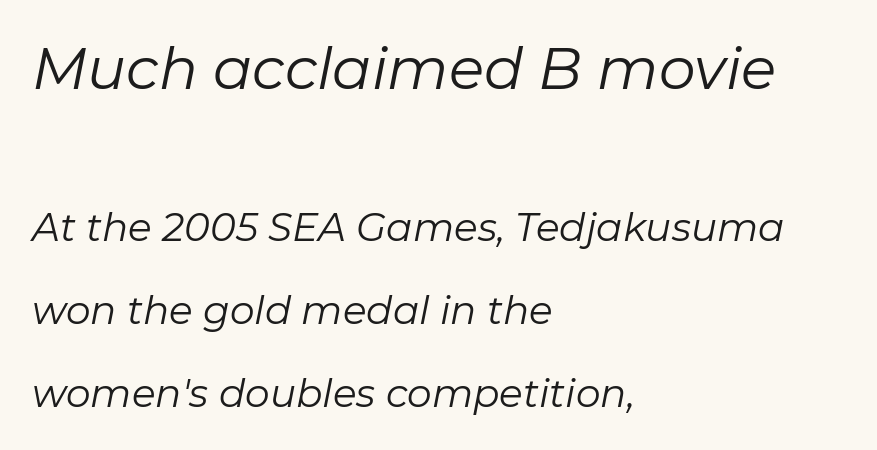
{"italic": "yes", "lean": "right", "slant_degrees": 11, "bold": "no", "weight": "regular", "width": "normal", "stroke_contrast": "low", "x_height": "medium", "monospaced": "no", "underline": "no", "align": "left", "line_spacing": "loose", "line_spacing_ratio": 2.14, "letter_spacing": "normal", "letter_spacing_em": 0.0, "larger_block": "first", "size_ratio": 1.49, "glyph_px": 58}
